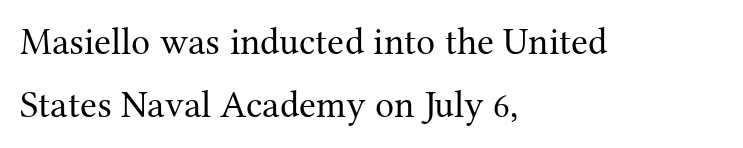
Every character sits straight up, as roman type does. If you drew a ruler down the left edge, every line would touch it. There is no visible air inserted between adjacent glyphs. Decoration check: the copy has no underline. Summary of weight: not heavy and not bold. Whoever set this chose a conventional vertical rhythm.
